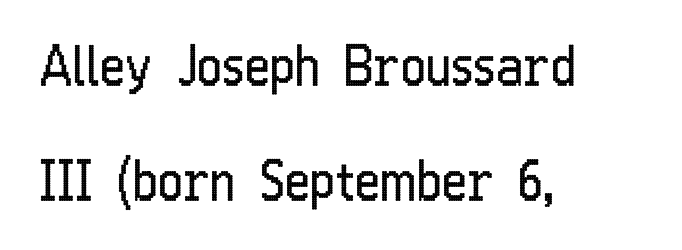
Q: Is the text bold? A: No.
Q: Is the text italic (slanted)? A: No, it is upright.
Q: Is the typeface a serif or a sans-serif typeface? A: Sans-serif.
Q: Is the text underlined? A: No.
Q: How is the paragraph aligned? A: Left-aligned.
Q: Is the spacing between letters normal or unusually wide? A: Normal.
Q: Is the spacing between lines tight, normal or loose? A: Loose.
Q: Width (condensed, normal, or wide)? A: Condensed.
Q: Stroke contrast? A: Low.
Q: x-height? A: Medium.
Q: Monospaced? A: No.
